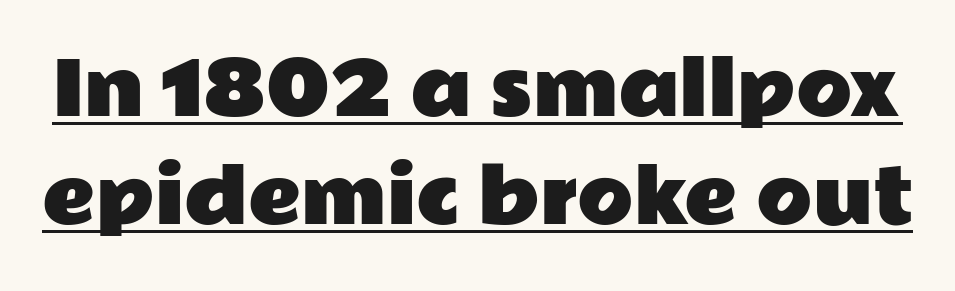
Q: Is the text italic (slanted)? A: No, it is upright.
Q: Is the typeface a serif or a sans-serif typeface? A: Sans-serif.
Q: Is the text underlined? A: Yes.
Q: Is the spacing between letters normal or unusually wide? A: Normal.
Q: Is the spacing between lines tight, normal or loose? A: Normal.
Q: Width (condensed, normal, or wide)? A: Wide.
Q: Stroke contrast? A: Low.
Q: x-height? A: Medium.
Q: Monospaced? A: No.
